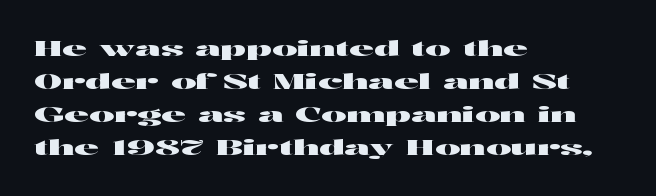
Do the letters lean? They stand straight. You could call the tracking neutral — neither tight nor loose. The passage shown is not underscored anywhere. The ragged edge is on the right, which tells us the setting is flush left. Students, observe: this is what conventionally led text looks like.
